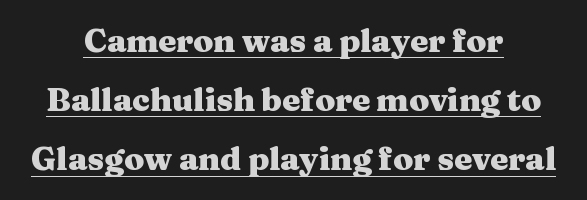
In terms of posture, this sample is upright. Line starts and ends both wander, symmetrically. The typesetting leans heavy: a genuine bold. A serif font was chosen for this passage. The passage shown has conventional tracking throughout.
